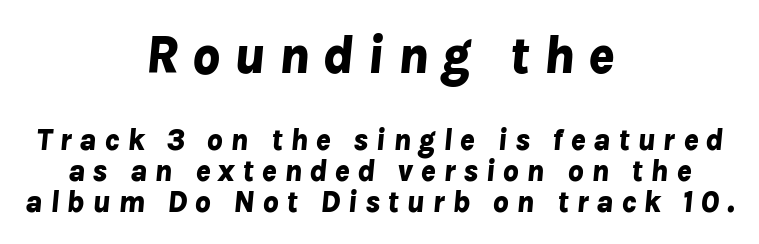
A bare baseline throughout the passage. Here the designer chose a conventional face with non-uniform glyph widths. The more generous point size was reserved for the upper chunk. The rendering uses a small line-height, squeezing the rows.
